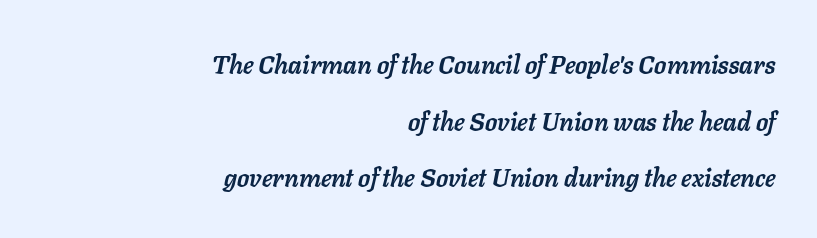
Q: Is the text bold? A: Yes.
Q: Is the text italic (slanted)? A: Yes, it leans right by about 11 degrees.
Q: Is the text underlined? A: No.
Q: How is the paragraph aligned? A: Right-aligned.
Q: Is the spacing between letters normal or unusually wide? A: Normal.
Q: Is the spacing between lines tight, normal or loose? A: Loose.
